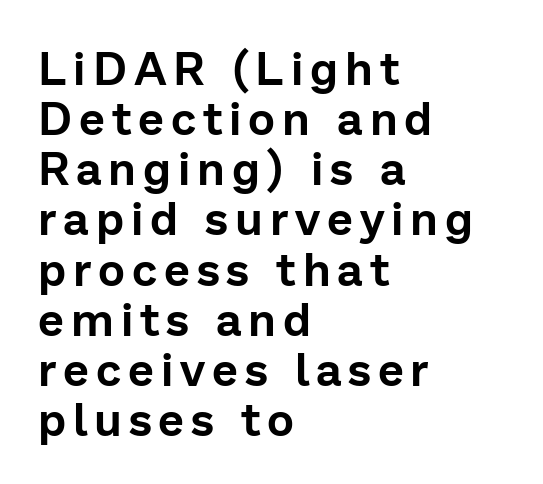
{"serif": "no", "italic": "no", "width": "normal", "stroke_contrast": "low", "x_height": "medium", "monospaced": "no", "underline": "no", "align": "left", "line_spacing": "tight", "line_spacing_ratio": 1.09, "glyph_px": 46}
